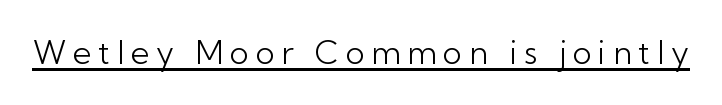
Characters follow at a spacing far wider than the type designer built in. Here the designer chose a conventional face with non-uniform glyph widths. Quick note: underline on. Italic? Not at all — the glyphs are vertical.
